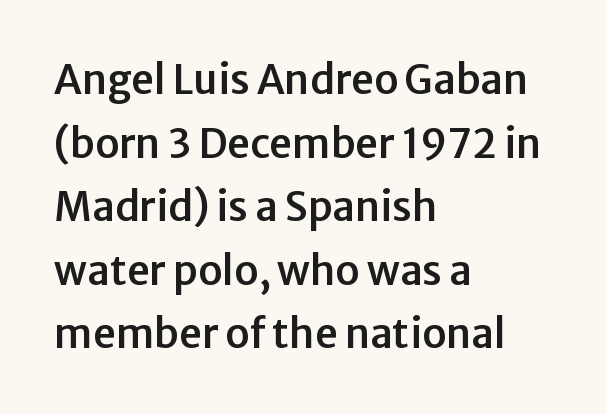
The letters advance in unequal steps, a hallmark of proportional type. There is no visible air inserted between adjacent glyphs. The passage is arranged the way most books set body copy — flush left. Italic? Not at all — the glyphs are vertical. The area under the type is left untouched.
